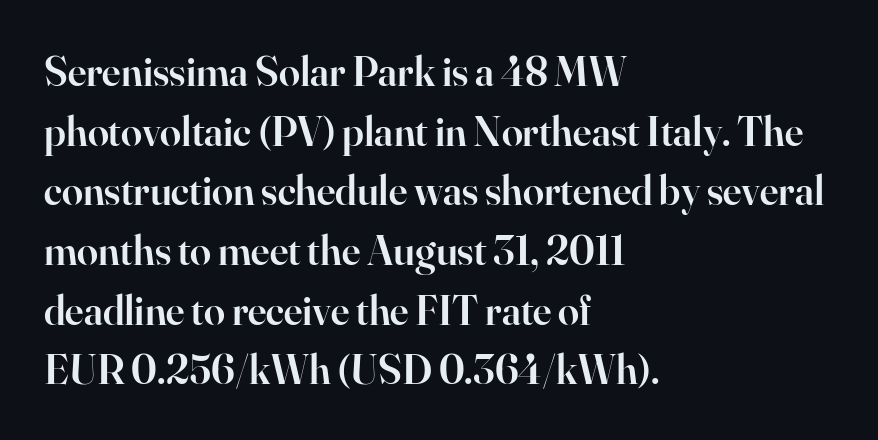
Proportional: the letters do not fall into vertical columns. The typography opts for an upright posture over an oblique one. The text was rendered using a seriffed face with decorative stroke endings. Rows of type keep a routine distance in the vertical direction.
